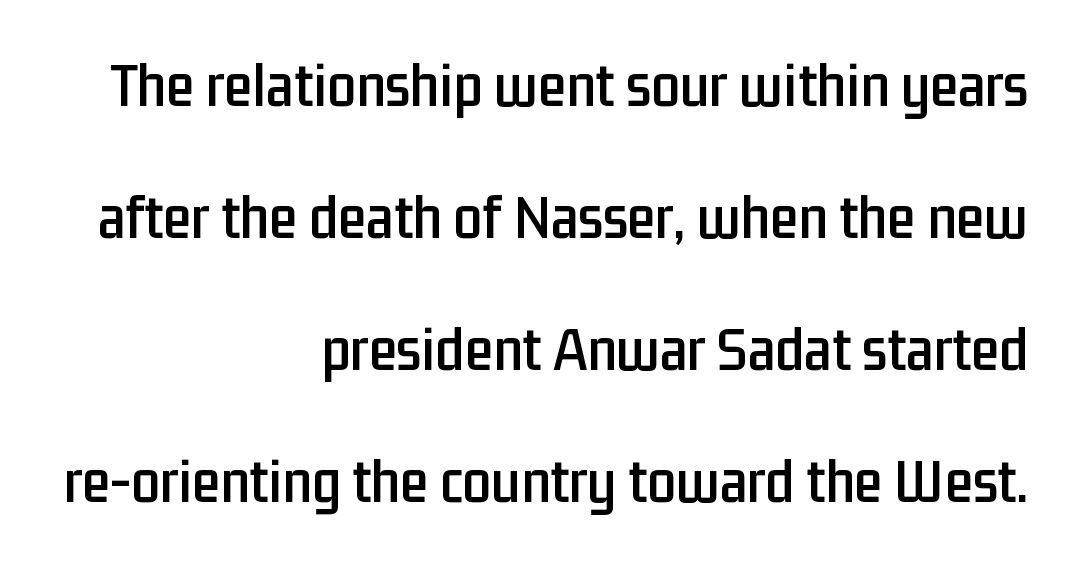
The image shows 64 px condensed sans-serif type, upright; set right-aligned, loose line spacing (2.06x), normal letter spacing, not underlined; low stroke contrast and a medium x-height.
